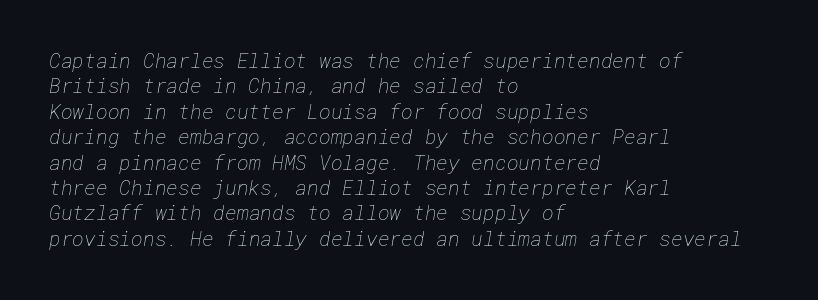
The image shows 20 px text type; set left-aligned, normal line spacing (1.27x), normal letter spacing, not underlined.
